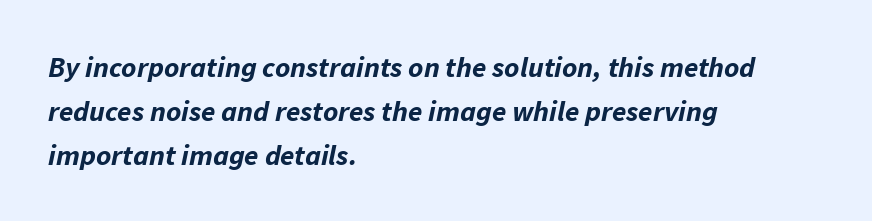
Looks like regular typesetting: each glyph gets only the width it needs. In terms of leading, this rendering sits right in the middle. Style check: oblique. Students, note that the glyphs here touch the page at normal intervals. The foot of each line stays bare and open. Weight: bold.
